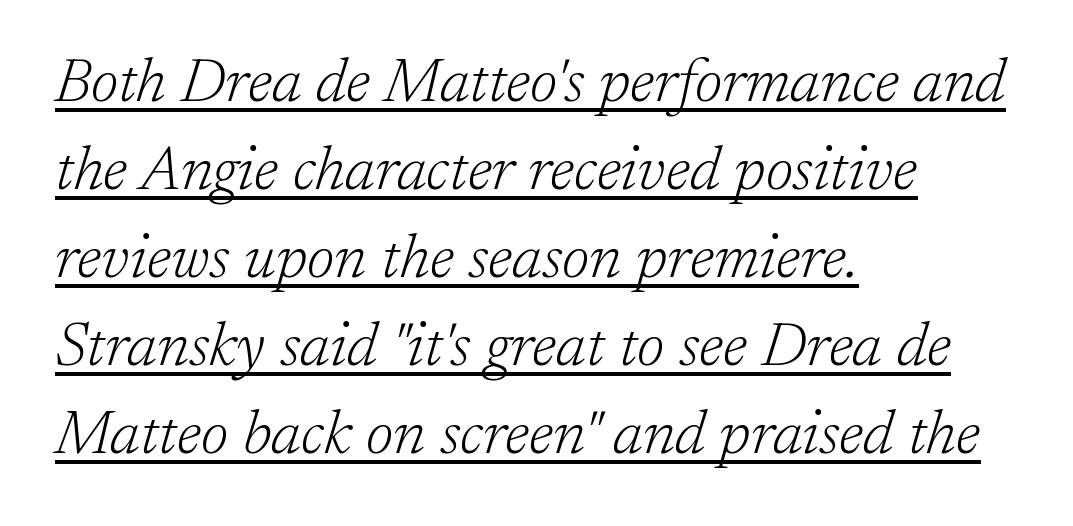
Q: Is the text bold? A: No.
Q: Is the text italic (slanted)? A: Yes, it leans right by about 17 degrees.
Q: Is the typeface a serif or a sans-serif typeface? A: Serif.
Q: Is the text underlined? A: Yes.
Q: How is the paragraph aligned? A: Left-aligned.
Q: Is the spacing between letters normal or unusually wide? A: Normal.
Q: Is the spacing between lines tight, normal or loose? A: Normal.
Q: Width (condensed, normal, or wide)? A: Normal.
Q: Stroke contrast? A: Low.
Q: x-height? A: Medium.
Q: Monospaced? A: No.
